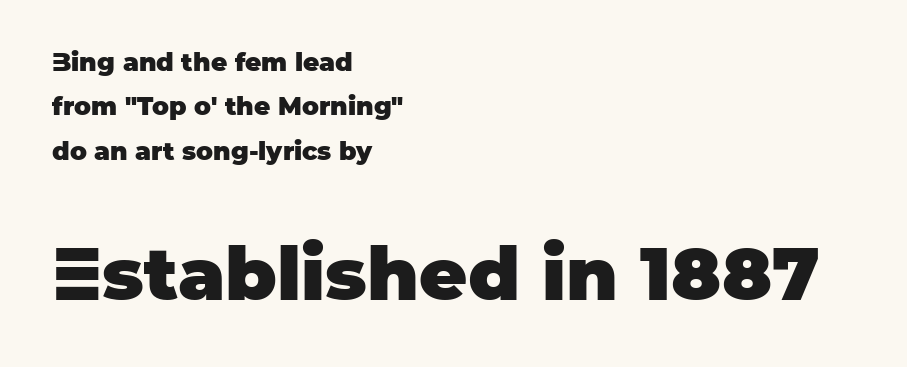
Q: Is the text bold? A: Yes.
Q: Is the text italic (slanted)? A: No, it is upright.
Q: Is the typeface a serif or a sans-serif typeface? A: Sans-serif.
Q: Is the text underlined? A: No.
Q: How is the paragraph aligned? A: Left-aligned.
Q: Is the spacing between letters normal or unusually wide? A: Normal.
Q: Which block of text is set in a larger size, the first (top) or the second (bottom)? A: The second (bottom) one.
Q: Width (condensed, normal, or wide)? A: Normal.
Q: Stroke contrast? A: Low.
Q: x-height? A: Large.
Q: Monospaced? A: No.
